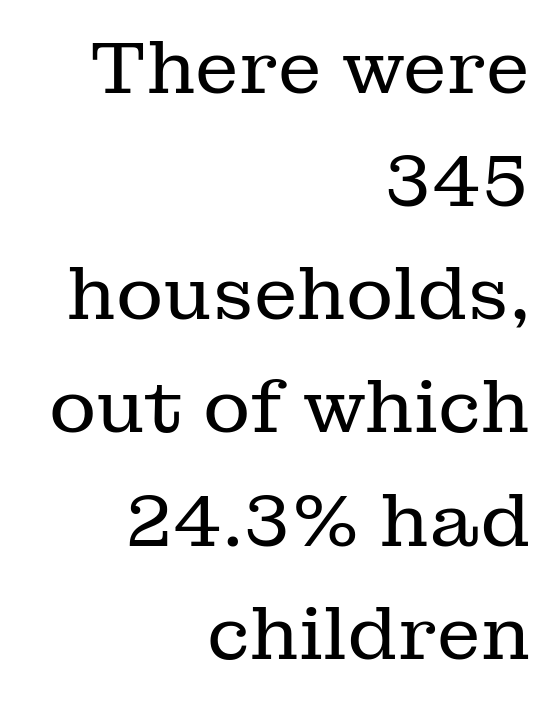
The letters advance in unequal steps, a hallmark of proportional type. The axis of the letterforms is exactly vertical. Rule under the text: the space is simply empty. The designer left line spacing at the default.
